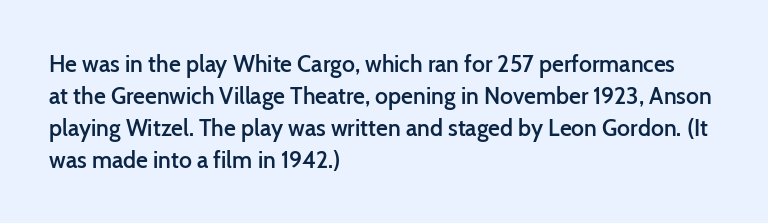
{"italic": "no", "bold": "semi", "underline": "no", "align": "left", "line_spacing": "normal", "line_spacing_ratio": 1.39, "letter_spacing": "normal", "letter_spacing_em": 0.0, "glyph_px": 23}
